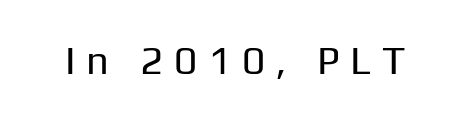
Q: Is the text bold? A: No.
Q: Is the text italic (slanted)? A: No, it is upright.
Q: Is the typeface a serif or a sans-serif typeface? A: Sans-serif.
Q: Is the text underlined? A: No.
Q: Is the spacing between letters normal or unusually wide? A: Unusually wide.
Q: Width (condensed, normal, or wide)? A: Normal.
Q: Stroke contrast? A: Low.
Q: x-height? A: Medium.
Q: Monospaced? A: No.
